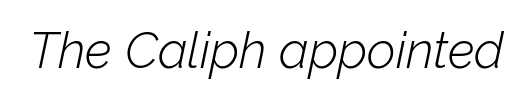
Q: Is the text bold? A: No.
Q: Is the text italic (slanted)? A: Yes, it leans right by about 12 degrees.
Q: Is the text underlined? A: No.
Q: Is the spacing between letters normal or unusually wide? A: Normal.
Q: Width (condensed, normal, or wide)? A: Normal.
Q: Stroke contrast? A: Low.
Q: x-height? A: Medium.
Q: Monospaced? A: No.
